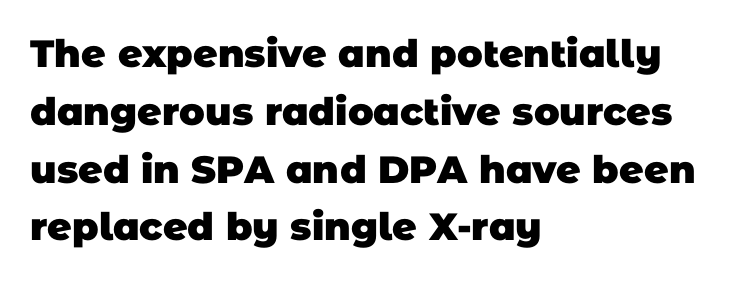
{"serif": "no", "bold": "yes", "weight": "heavy", "width": "normal", "stroke_contrast": "low", "x_height": "large", "monospaced": "no", "underline": "no", "align": "left", "line_spacing": "normal", "line_spacing_ratio": 1.52, "letter_spacing": "normal", "letter_spacing_em": 0.0, "glyph_px": 38}
